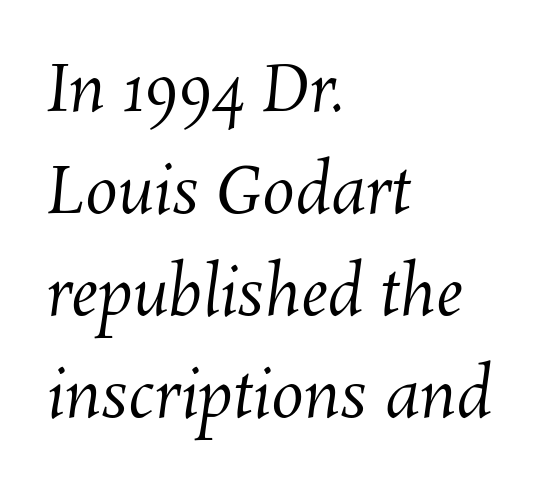
The image shows 65 px regular-weight type; set left-aligned, normal line spacing (1.57x), normal letter spacing, not underlined; medium stroke contrast and a medium x-height.
